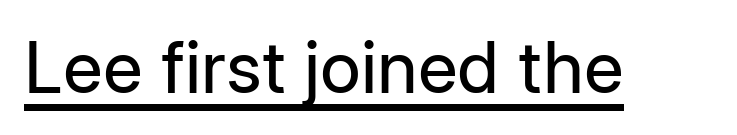
Is this a fixed-width face? No — the glyphs have proportional, varying widths. Inter-character spacing is left at the font's built-in metrics. Observe the absence of serifs on each vertical stroke in this sample. It's the straight-up-and-down kind of type. Stem width sits at or under what a default text font uses.
